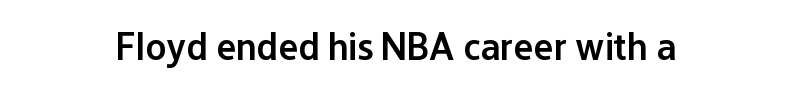
The image shows 38 px semibold sans-serif type, upright; set normal letter spacing, not underlined; low stroke contrast and a medium x-height.
